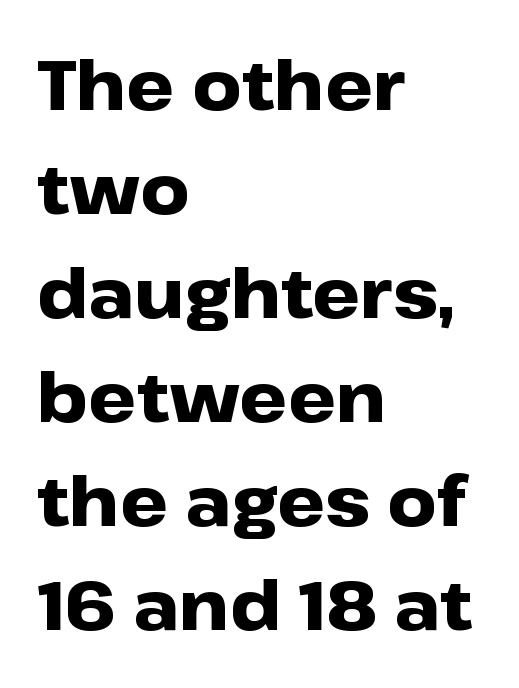
Q: Is the text bold? A: Yes.
Q: Is the text italic (slanted)? A: No, it is upright.
Q: Is the typeface a serif or a sans-serif typeface? A: Sans-serif.
Q: Is the text underlined? A: No.
Q: How is the paragraph aligned? A: Left-aligned.
Q: Is the spacing between letters normal or unusually wide? A: Normal.
Q: Is the spacing between lines tight, normal or loose? A: Normal.
Q: Width (condensed, normal, or wide)? A: Wide.
Q: Stroke contrast? A: Low.
Q: x-height? A: Medium.
Q: Monospaced? A: No.
